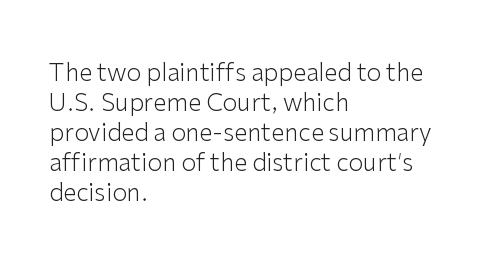
{"italic": "no", "bold": "no", "underline": "no", "align": "left", "line_spacing": "normal", "line_spacing_ratio": 1.25, "letter_spacing": "normal", "letter_spacing_em": 0.0, "glyph_px": 24}
